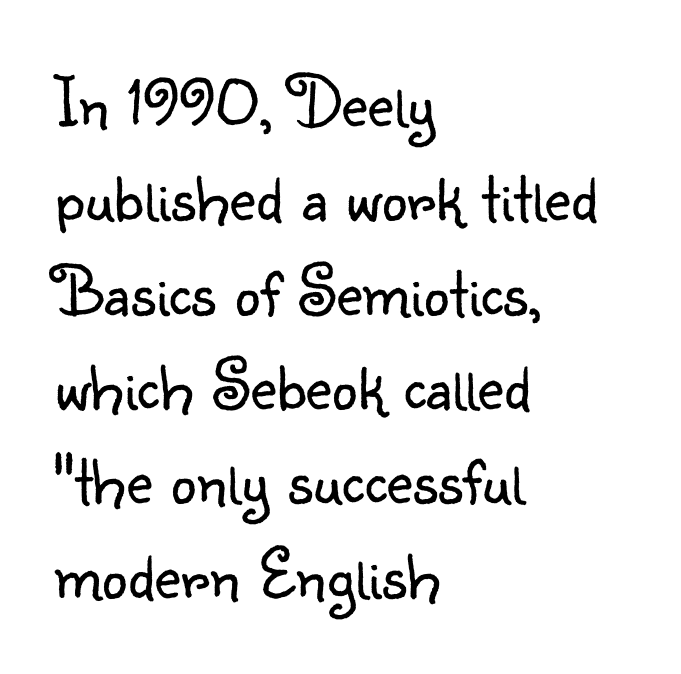
Looks like regular typesetting: each glyph gets only the width it needs. Honestly, the row spacing looks completely unremarkable. Grotesque or geometric, the face here clearly has no serifs. Honestly, the letter spacing is just normal — you wouldn't notice it. Posture: straight, roman, zero tilt.
